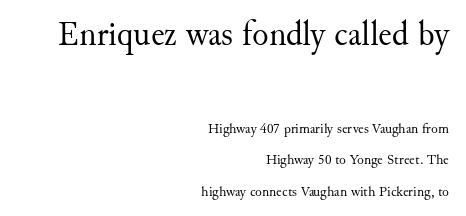
Q: Is the text bold? A: No.
Q: Is the text italic (slanted)? A: No, it is upright.
Q: Is the typeface a serif or a sans-serif typeface? A: Serif.
Q: Is the text underlined? A: No.
Q: How is the paragraph aligned? A: Right-aligned.
Q: Is the spacing between letters normal or unusually wide? A: Normal.
Q: Is the spacing between lines tight, normal or loose? A: Loose.
Q: Which block of text is set in a larger size, the first (top) or the second (bottom)? A: The first (top) one.
Q: Width (condensed, normal, or wide)? A: Normal.
Q: Stroke contrast? A: Medium.
Q: x-height? A: Small.
Q: Monospaced? A: No.
